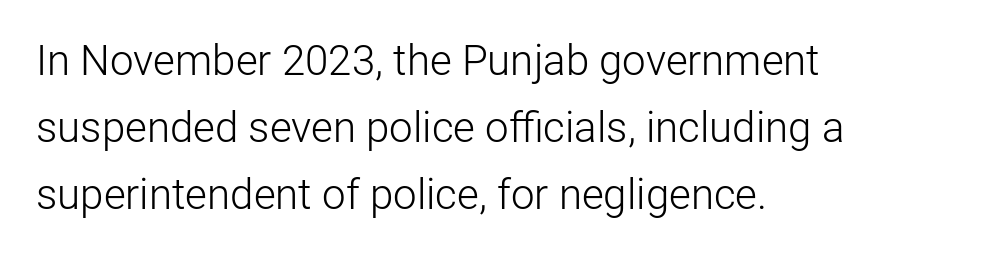
Q: Is the text bold? A: No.
Q: Is the text italic (slanted)? A: No, it is upright.
Q: Is the typeface a serif or a sans-serif typeface? A: Sans-serif.
Q: Is the text underlined? A: No.
Q: How is the paragraph aligned? A: Left-aligned.
Q: Is the spacing between letters normal or unusually wide? A: Normal.
Q: Is the spacing between lines tight, normal or loose? A: Normal.
Q: Width (condensed, normal, or wide)? A: Normal.
Q: Stroke contrast? A: Low.
Q: x-height? A: Medium.
Q: Monospaced? A: No.
